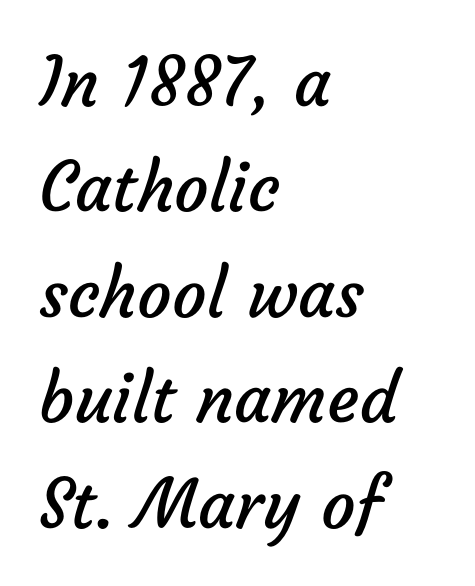
The strip under each line holds only bare page. The passage shown is typeset with a sans-serif family. These lines sit exactly where default settings would place them. Is this a fixed-width face? No — the glyphs have proportional, varying widths.
